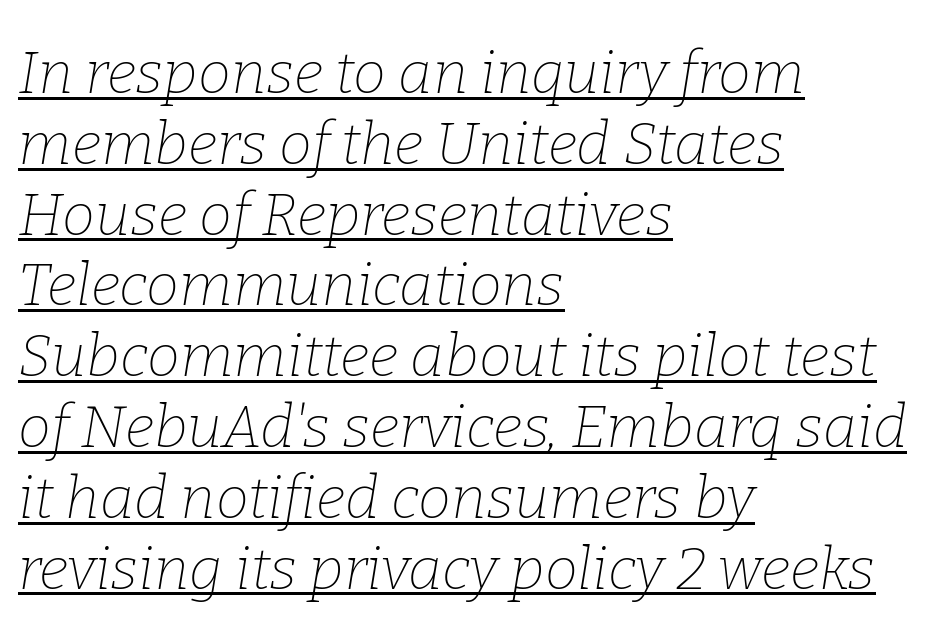
Q: Is the text bold? A: No.
Q: Is the text italic (slanted)? A: Yes, it leans right by about 9 degrees.
Q: Is the typeface a serif or a sans-serif typeface? A: Serif.
Q: Is the text underlined? A: Yes.
Q: How is the paragraph aligned? A: Left-aligned.
Q: Is the spacing between letters normal or unusually wide? A: Normal.
Q: Width (condensed, normal, or wide)? A: Normal.
Q: Stroke contrast? A: Low.
Q: x-height? A: Medium.
Q: Monospaced? A: No.
